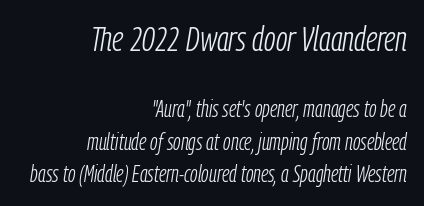
Q: Is the text bold? A: No.
Q: Is the text italic (slanted)? A: Yes, it leans right by about 9 degrees.
Q: Is the text underlined? A: No.
Q: How is the paragraph aligned? A: Right-aligned.
Q: Is the spacing between letters normal or unusually wide? A: Normal.
Q: Is the spacing between lines tight, normal or loose? A: Normal.
Q: Which block of text is set in a larger size, the first (top) or the second (bottom)? A: The first (top) one.
Q: Width (condensed, normal, or wide)? A: Condensed.
Q: Stroke contrast? A: Low.
Q: x-height? A: Medium.
Q: Monospaced? A: No.
